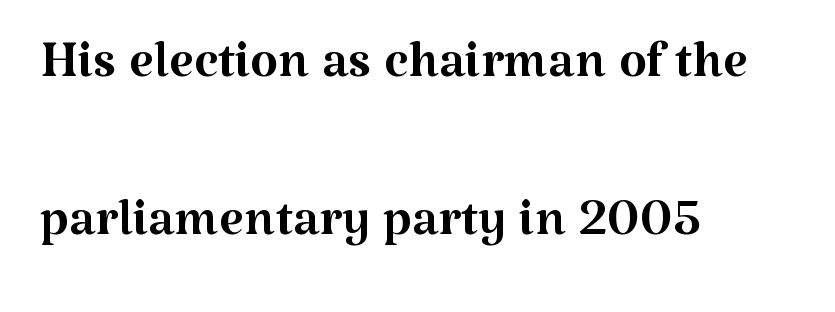
The image shows 72 px regular-weight serif type, upright; set left-aligned, loose line spacing (2.2x), normal letter spacing, not underlined; medium stroke contrast and a medium x-height.
